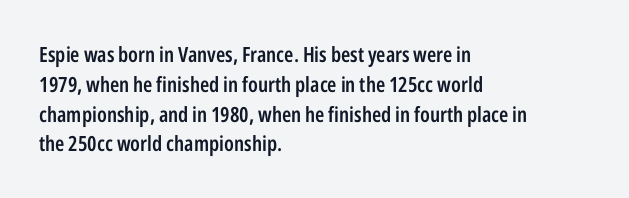
Every row of glyphs begins at an identical x-position on the left. Underlining? Definitely not there. What's the leading like? Ordinary, nothing unusual. The tracking reads as untouched default to a designer's eye. A fair bit of extra ink — the face is semibold, not bold.
